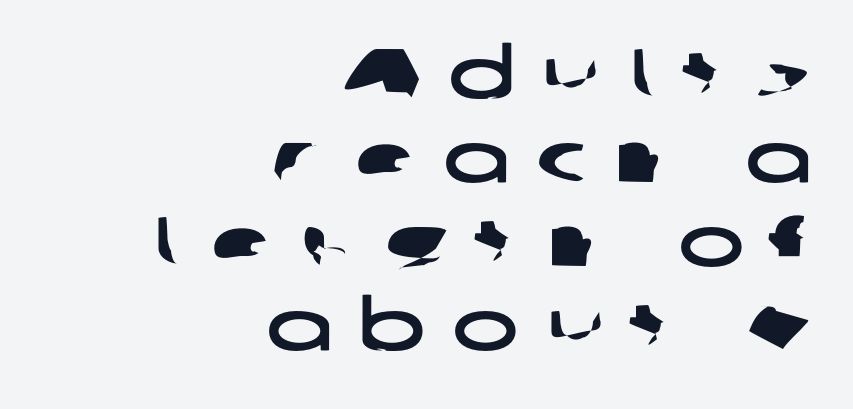
{"serif": "no", "width": "wide", "stroke_contrast": "low", "x_height": "medium", "monospaced": "no", "underline": "no", "align": "right", "line_spacing_ratio": 1.2, "letter_spacing": "wide", "letter_spacing_em": 0.4, "glyph_px": 70}
